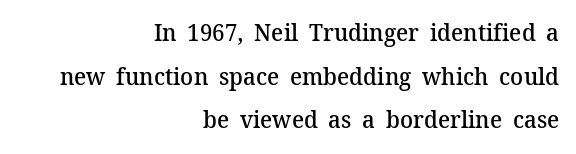
Q: Is the text bold? A: Semi-bold.
Q: Is the text italic (slanted)? A: No, it is upright.
Q: Is the text underlined? A: No.
Q: How is the paragraph aligned? A: Right-aligned.
Q: Is the spacing between letters normal or unusually wide? A: Normal.
